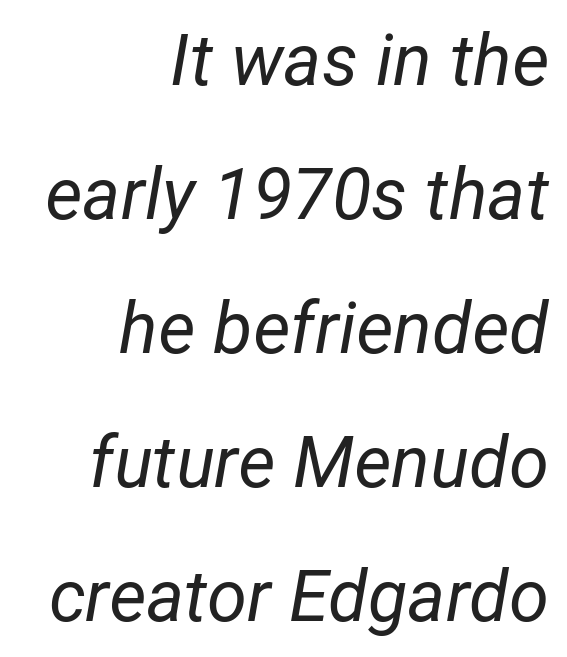
Q: Is the text bold? A: No.
Q: Is the text italic (slanted)? A: Yes, it leans right by about 12 degrees.
Q: Is the text underlined? A: No.
Q: How is the paragraph aligned? A: Right-aligned.
Q: Is the spacing between letters normal or unusually wide? A: Normal.
Q: Width (condensed, normal, or wide)? A: Normal.
Q: Stroke contrast? A: Low.
Q: x-height? A: Medium.
Q: Monospaced? A: No.
